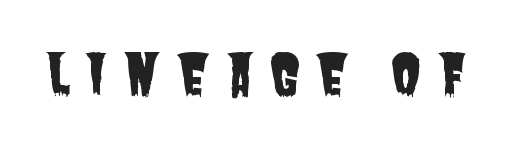
Q: Is the typeface a serif or a sans-serif typeface? A: Sans-serif.
Q: Is the text underlined? A: No.
Q: Is the spacing between letters normal or unusually wide? A: Unusually wide.
Q: Width (condensed, normal, or wide)? A: Condensed.
Q: Stroke contrast? A: Low.
Q: x-height? A: Large.
Q: Monospaced? A: No.
